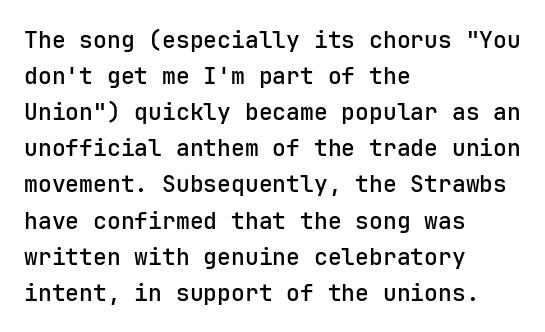
{"italic": "no", "underline": "no", "align": "left", "line_spacing": "normal", "line_spacing_ratio": 1.57, "letter_spacing": "normal", "letter_spacing_em": 0.0, "glyph_px": 23}
